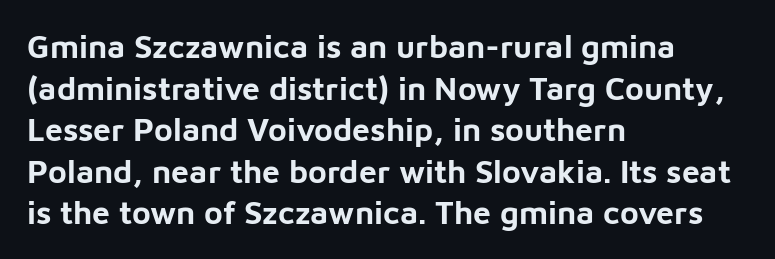
{"serif": "no", "italic": "no", "bold": "yes", "weight": "bold", "width": "normal", "stroke_contrast": "low", "x_height": "medium", "monospaced": "no", "underline": "no", "align": "left", "line_spacing": "normal", "line_spacing_ratio": 1.3, "letter_spacing": "normal", "letter_spacing_em": 0.0, "glyph_px": 32}
